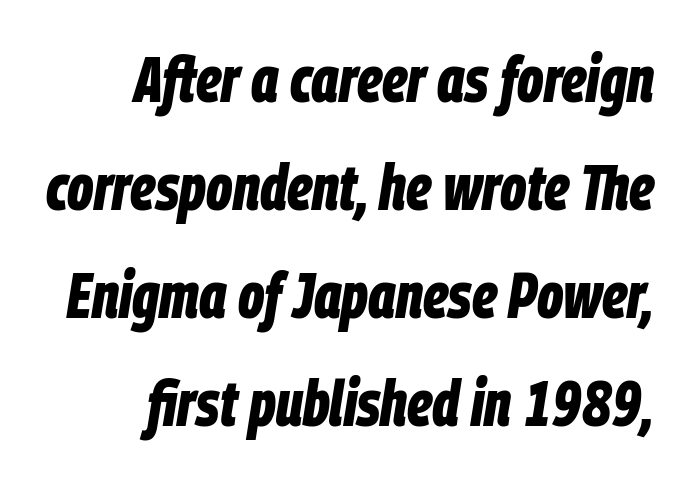
Heavy, bold letterforms. Letters rest on an invisible, unmarked baseline. Each new line begins a customary step beneath the previous one. Does extra space separate the letters? No, they use regular spacing. Proportional: the letters do not fall into vertical columns. An italicized treatment has been applied to the whole sample.
